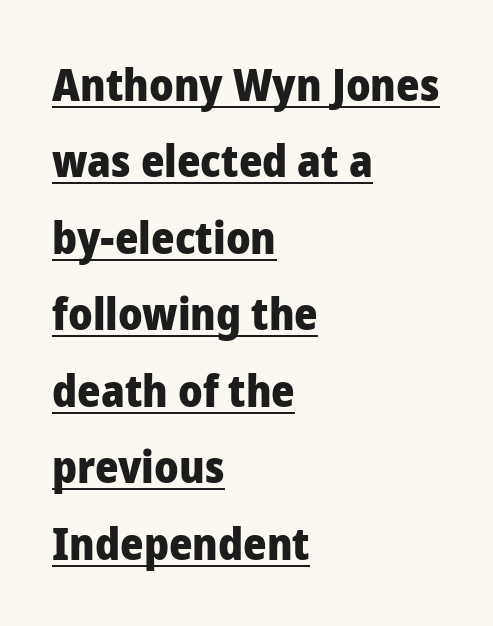
Think of a printed novel: that variable character pitch is what you see here. The characters look thick and weighty, a clear bold. The lettering stays uniformly vertical, giving the passage a roman look. Line beginnings align vertically; line endings do not. A sans-serif font was chosen for this passage.
